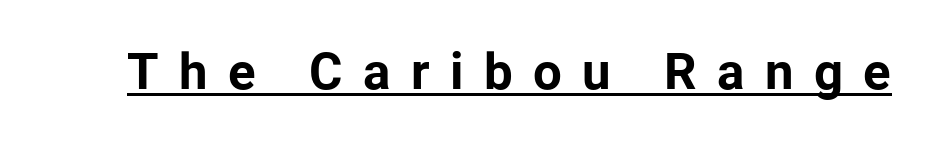
{"serif": "no", "italic": "no", "bold": "yes", "weight": "bold", "width": "normal", "stroke_contrast": "low", "x_height": "medium", "monospaced": "no", "underline": "yes", "letter_spacing": "wide", "letter_spacing_em": 0.4, "glyph_px": 51}
